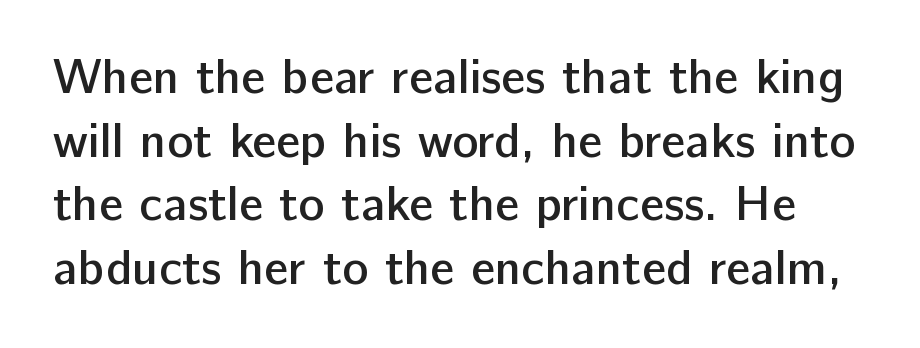
Q: Is the text bold? A: Semi-bold.
Q: Is the text italic (slanted)? A: No, it is upright.
Q: Is the typeface a serif or a sans-serif typeface? A: Sans-serif.
Q: Is the text underlined? A: No.
Q: Is the spacing between letters normal or unusually wide? A: Normal.
Q: Is the spacing between lines tight, normal or loose? A: Normal.
Q: Width (condensed, normal, or wide)? A: Normal.
Q: Stroke contrast? A: Low.
Q: x-height? A: Medium.
Q: Monospaced? A: No.
